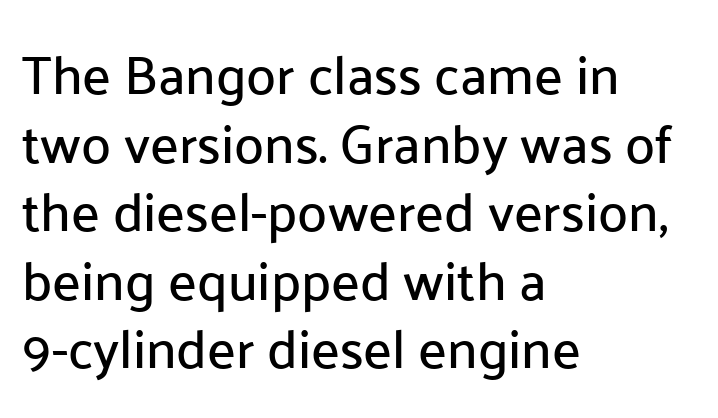
{"serif": "no", "italic": "no", "width": "normal", "stroke_contrast": "low", "x_height": "medium", "monospaced": "no", "underline": "no", "align": "left", "line_spacing": "normal", "line_spacing_ratio": 1.27, "letter_spacing": "normal", "letter_spacing_em": 0.0, "glyph_px": 54}
